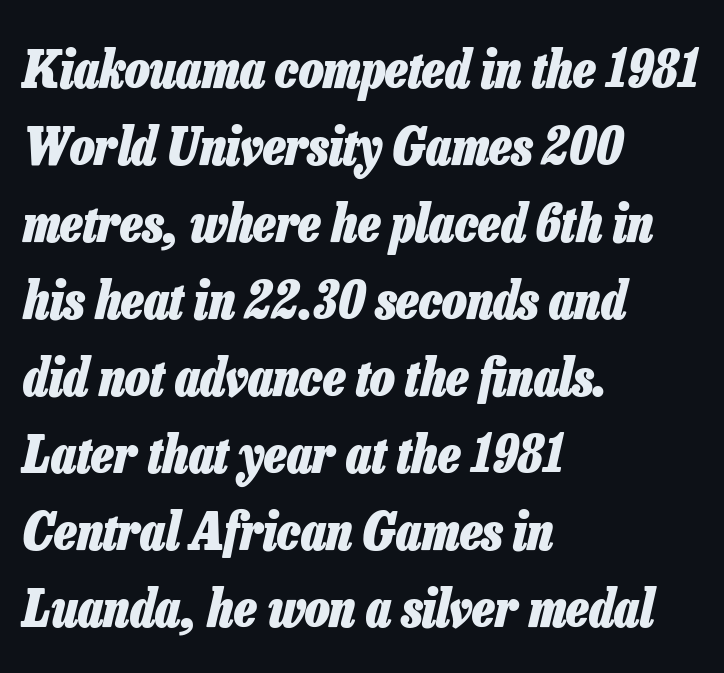
The image shows 52 px heavy, condensed type, italic (leaning right); set left-aligned, normal line spacing (1.48x), normal letter spacing, not underlined; low stroke contrast and a medium x-height.
